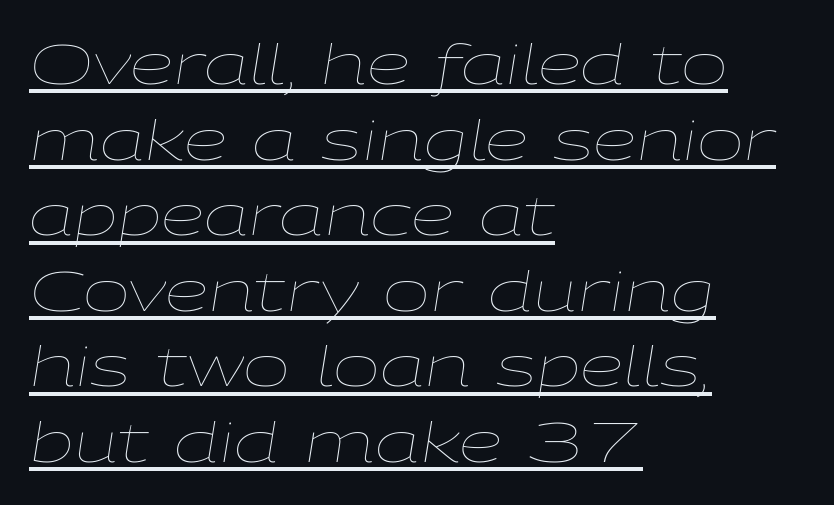
Q: Is the text bold? A: No.
Q: Is the text italic (slanted)? A: Yes, it leans right by about 9 degrees.
Q: Is the text underlined? A: Yes.
Q: How is the paragraph aligned? A: Left-aligned.
Q: Is the spacing between letters normal or unusually wide? A: Normal.
Q: Is the spacing between lines tight, normal or loose? A: Normal.
Q: Width (condensed, normal, or wide)? A: Wide.
Q: Stroke contrast? A: Low.
Q: x-height? A: Medium.
Q: Monospaced? A: No.
